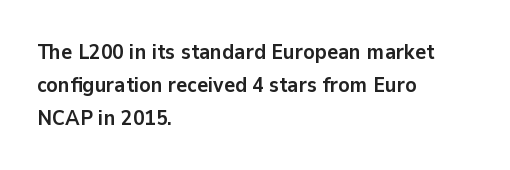
{"italic": "no", "bold": "yes", "underline": "no", "align": "left", "line_spacing": "normal", "line_spacing_ratio": 1.57, "letter_spacing": "normal", "letter_spacing_em": 0.0, "glyph_px": 21}
